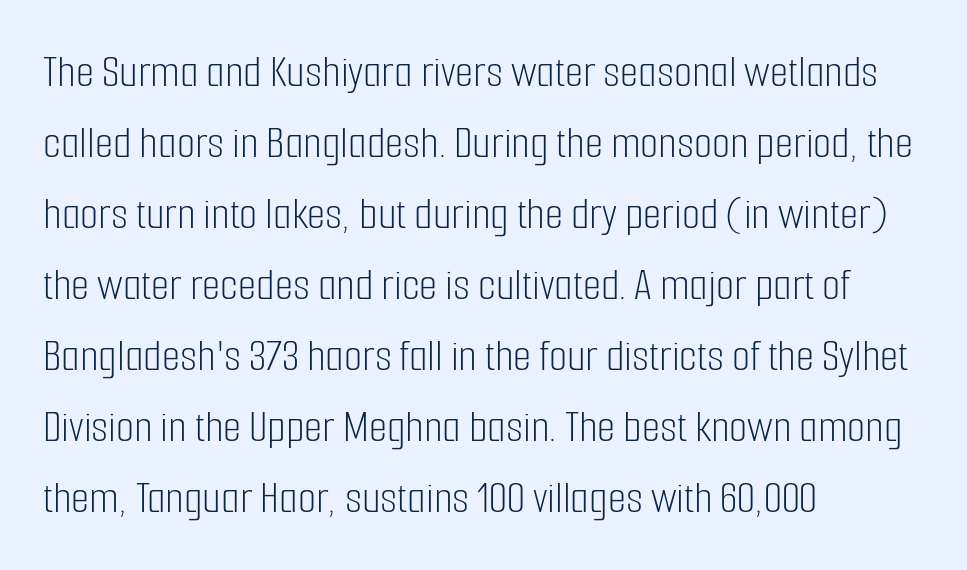
{"serif": "no", "italic": "no", "bold": "no", "weight": "light", "width": "condensed", "stroke_contrast": "low", "x_height": "medium", "monospaced": "no", "underline": "no", "align": "left", "line_spacing": "normal", "line_spacing_ratio": 1.51, "letter_spacing": "normal", "letter_spacing_em": 0.0, "glyph_px": 47}
